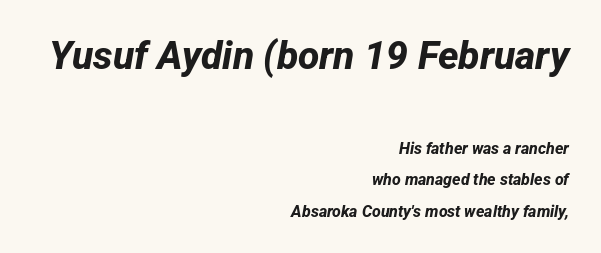
The image shows 39 px bold sans-serif type; set right-aligned, loose line spacing (1.95x), normal letter spacing, not underlined; the first (top) block is 2.44x larger; low stroke contrast and a medium x-height.
